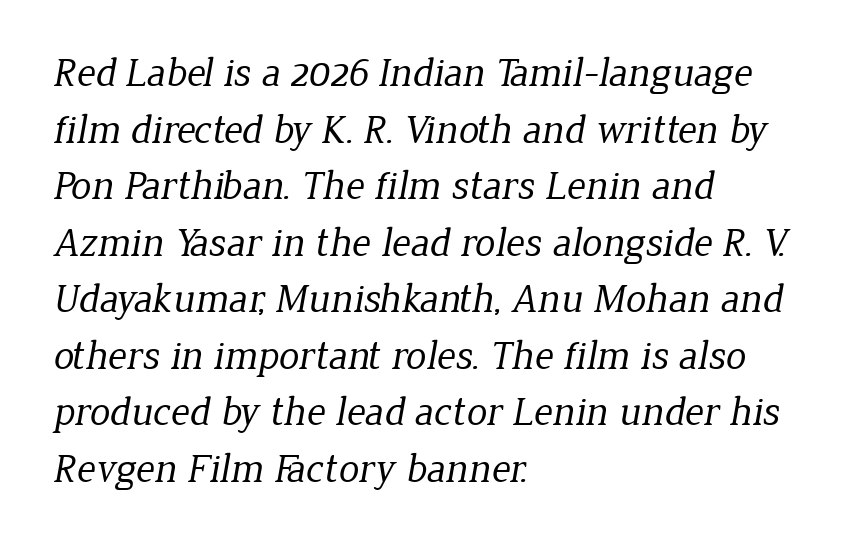
The glyphs in this specimen are seriffed. Default kerning and tracking; the words read as compact shapes. The block of text has a typical density, with ordinary space between rows. No extra ink here — the face is not bold. The strip under each line holds only bare page.
